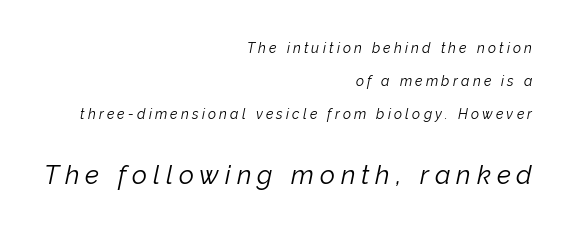
Q: Is the text bold? A: No.
Q: Is the text italic (slanted)? A: Yes, it leans right by about 12 degrees.
Q: Is the text underlined? A: No.
Q: How is the paragraph aligned? A: Right-aligned.
Q: Is the spacing between letters normal or unusually wide? A: Unusually wide.
Q: Is the spacing between lines tight, normal or loose? A: Loose.
Q: Which block of text is set in a larger size, the first (top) or the second (bottom)? A: The second (bottom) one.
